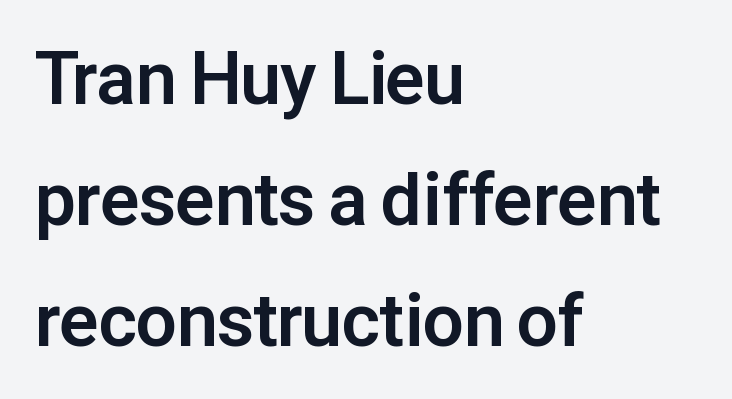
{"serif": "no", "italic": "no", "bold": "yes", "weight": "bold", "width": "normal", "stroke_contrast": "low", "x_height": "medium", "monospaced": "no", "underline": "no", "align": "left", "line_spacing": "normal", "line_spacing_ratio": 1.66, "letter_spacing": "normal", "letter_spacing_em": 0.0, "glyph_px": 73}
